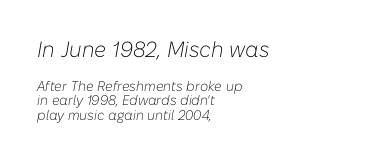
The image shows 22 px text type, italic (leaning right); set left-aligned, tight line spacing (1.05x), normal letter spacing, not underlined; the first (top) block is 1.57x larger.
